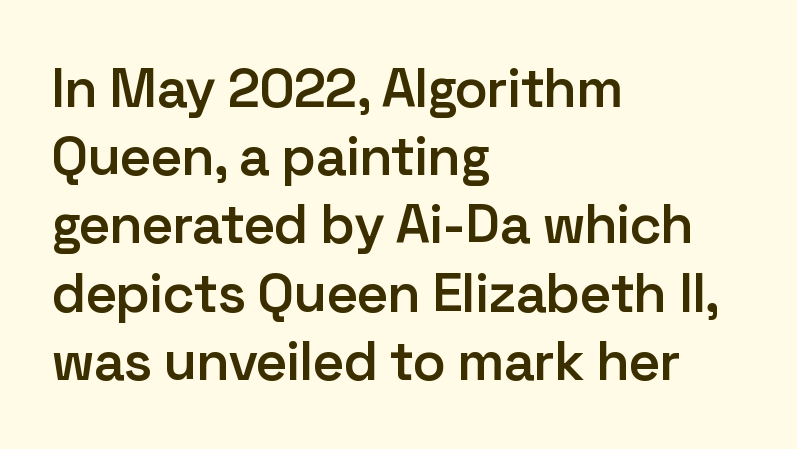
The image shows 55 px semibold sans-serif type, upright; set left-aligned, line spacing 1.24x, normal letter spacing, not underlined; low stroke contrast and a medium x-height.
